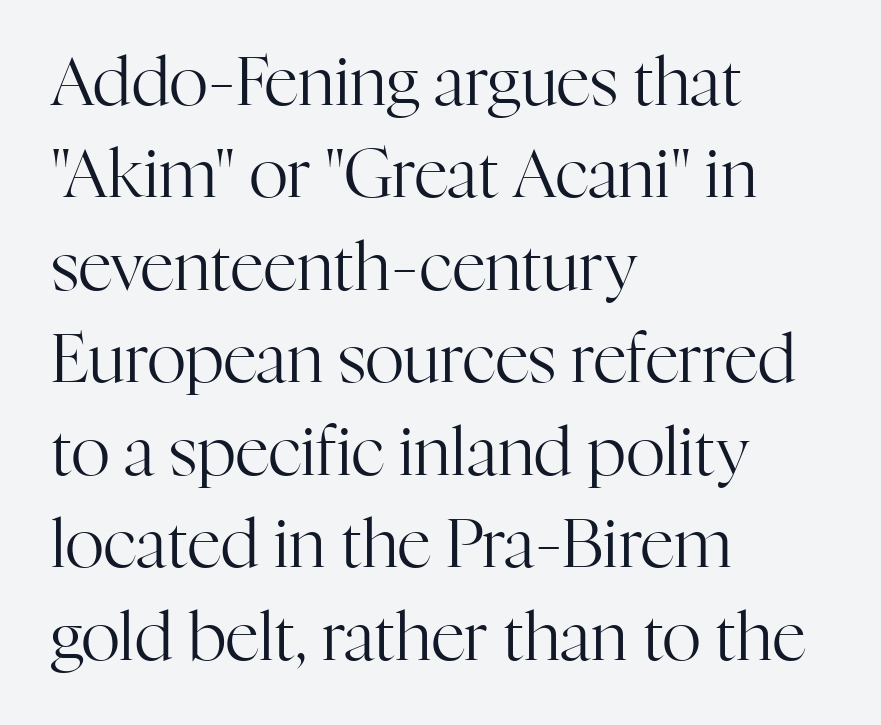
The image shows 67 px regular-weight serif type, upright; set left-aligned, normal line spacing (1.38x), normal letter spacing, not underlined; high stroke contrast and a medium x-height.
